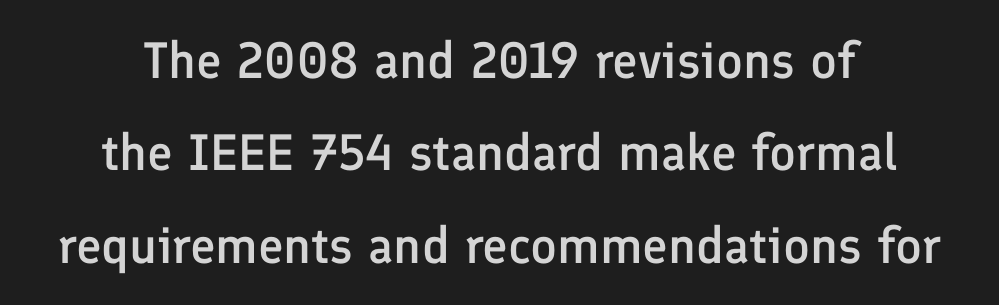
Q: Is the text bold? A: Semi-bold.
Q: Is the text italic (slanted)? A: No, it is upright.
Q: Is the typeface a serif or a sans-serif typeface? A: Sans-serif.
Q: Is the text underlined? A: No.
Q: How is the paragraph aligned? A: Centered.
Q: Is the spacing between letters normal or unusually wide? A: Normal.
Q: Width (condensed, normal, or wide)? A: Normal.
Q: Stroke contrast? A: Low.
Q: x-height? A: Medium.
Q: Monospaced? A: No.
